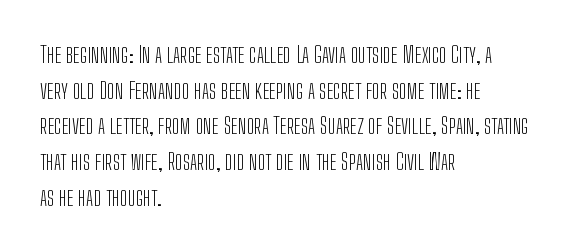
Q: Is the text bold? A: No.
Q: Is the text italic (slanted)? A: No, it is upright.
Q: Is the text underlined? A: No.
Q: How is the paragraph aligned? A: Left-aligned.
Q: Is the spacing between letters normal or unusually wide? A: Normal.
Q: Is the spacing between lines tight, normal or loose? A: Normal.
